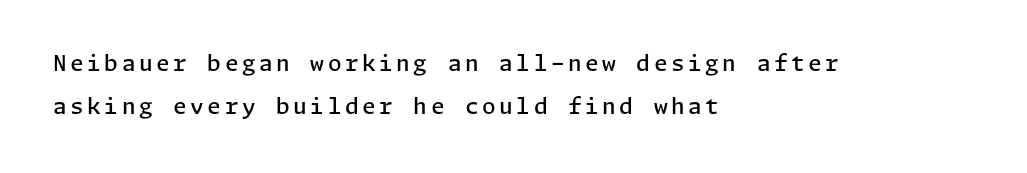
The image shows 22 px text type, upright; set left-aligned, loose line spacing (1.97x), not underlined.
